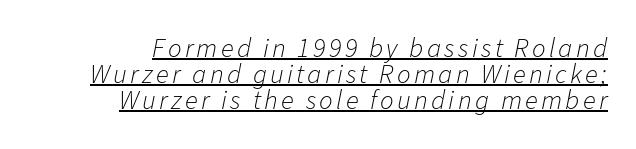
{"italic": "yes", "lean": "right", "slant_degrees": 11, "bold": "no", "underline": "yes", "align": "right", "line_spacing": "tight", "line_spacing_ratio": 0.96, "glyph_px": 27}
